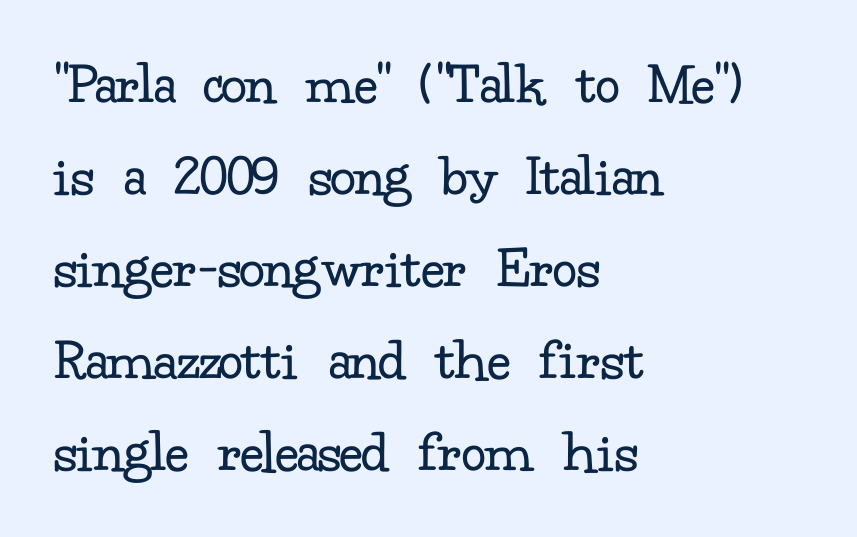
Letter spacing: default. The rag falls on the right side of this text block. How would I describe the line gaps? Plain and ordinary. These lines were composed using upright roman letters. Is this a heavy cut? Hardly; it is regular or lighter. Observe the serifs anchoring each vertical stroke in this sample.
